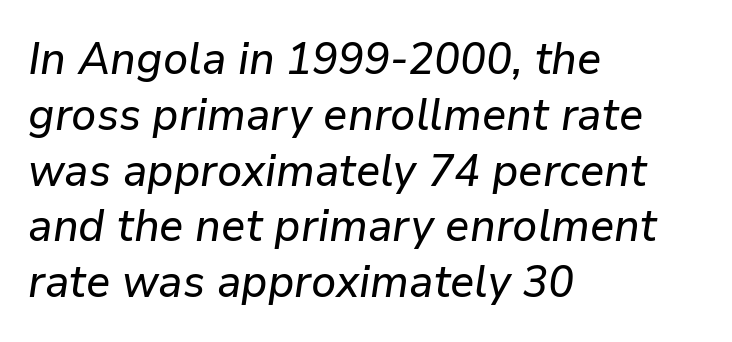
{"italic": "yes", "lean": "right", "slant_degrees": 9, "width": "normal", "stroke_contrast": "low", "x_height": "medium", "monospaced": "no", "underline": "no", "align": "left", "line_spacing_ratio": 1.24, "letter_spacing": "normal", "letter_spacing_em": 0.0, "glyph_px": 45}
